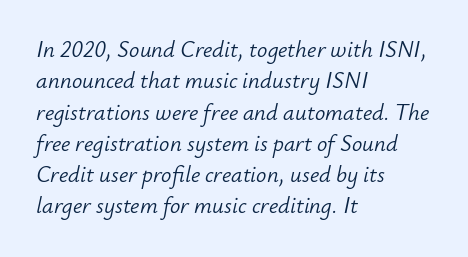
Heaviness? Minimal to ordinary, like unemphasized prose. Does the lettering tilt? It does — this is italic. The specimen omits any rule beneath the text block's lines. The text block is weighted toward the left margin, trailing off unevenly rightward. A normal amount of white space separates one row of letters from the next.
